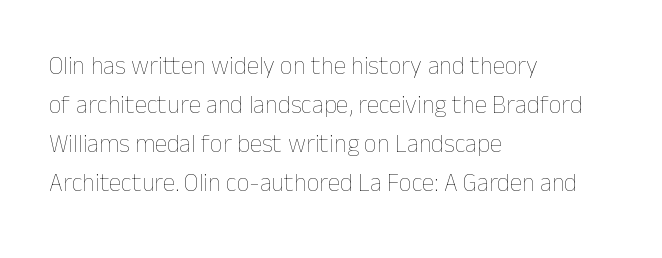
The space between consecutive lines is moderate. In terms of letterspacing, this is plain default setting. This rendering features lettering with no underline. Is the stroke heavy? The answer is a plain regular-or-lighter.
